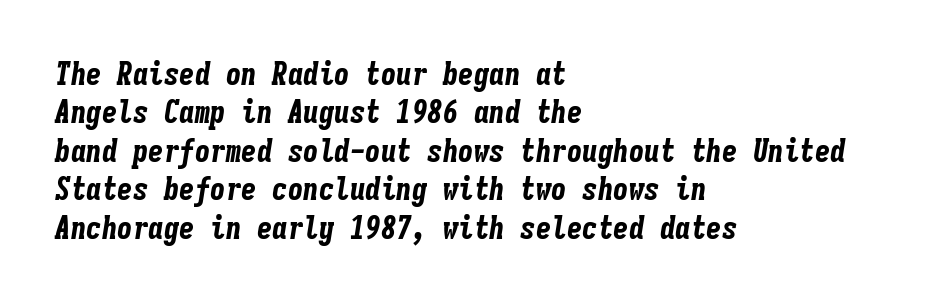
{"italic": "yes", "lean": "right", "slant_degrees": 9, "bold": "yes", "weight": "bold", "width": "condensed", "stroke_contrast": "low", "x_height": "medium", "monospaced": "yes", "underline": "no", "align": "left", "line_spacing_ratio": 1.24, "letter_spacing": "normal", "letter_spacing_em": 0.0, "glyph_px": 31}
